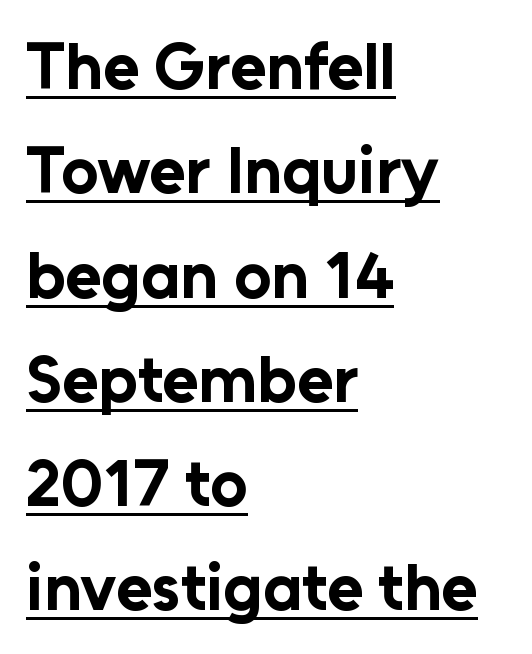
Q: Is the text bold? A: Yes.
Q: Is the text italic (slanted)? A: No, it is upright.
Q: Is the typeface a serif or a sans-serif typeface? A: Sans-serif.
Q: Is the text underlined? A: Yes.
Q: How is the paragraph aligned? A: Left-aligned.
Q: Is the spacing between letters normal or unusually wide? A: Normal.
Q: Is the spacing between lines tight, normal or loose? A: Normal.
Q: Width (condensed, normal, or wide)? A: Normal.
Q: Stroke contrast? A: Low.
Q: x-height? A: Medium.
Q: Monospaced? A: No.
